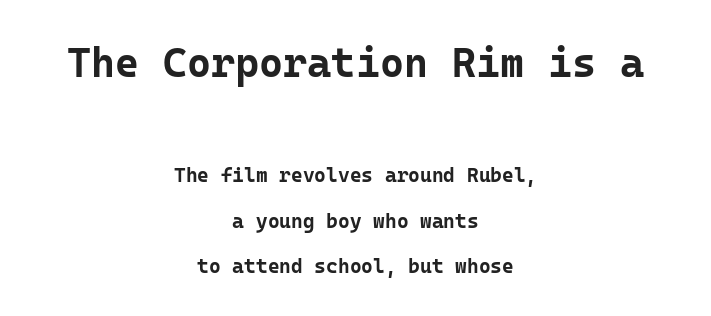
What weight is shown? A full bold with thick strokes. Serifs: no, the terminals of the letterforms are clean. These lines are rendered in a fixed-pitch font. Vertically, the passage feels expansive, rows floating well apart.
